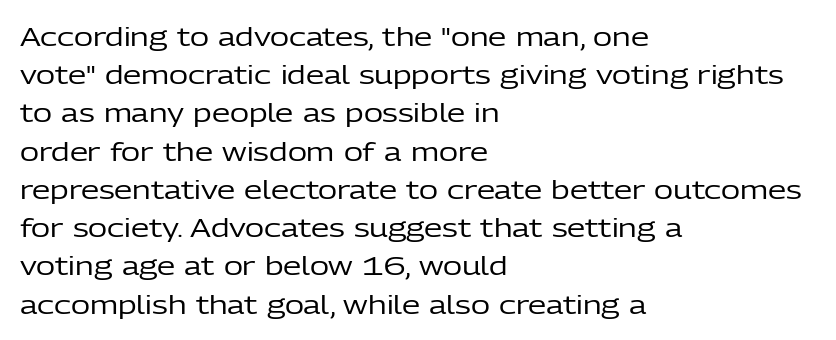
Q: Is the text bold? A: No.
Q: Is the text italic (slanted)? A: No, it is upright.
Q: Is the text underlined? A: No.
Q: How is the paragraph aligned? A: Left-aligned.
Q: Is the spacing between letters normal or unusually wide? A: Normal.
Q: Is the spacing between lines tight, normal or loose? A: Normal.
